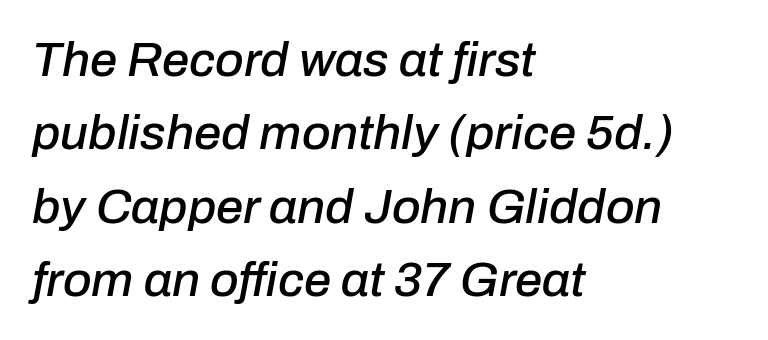
The image shows 49 px text type, italic (leaning right); set left-aligned, normal line spacing (1.5x), normal letter spacing, not underlined; low stroke contrast and a medium x-height.
